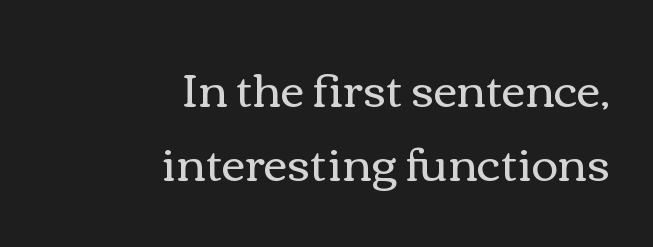
The image shows 46 px regular-weight, wide type, upright; set right-aligned, normal line spacing (1.61x), normal letter spacing, not underlined; medium stroke contrast and a medium x-height.
